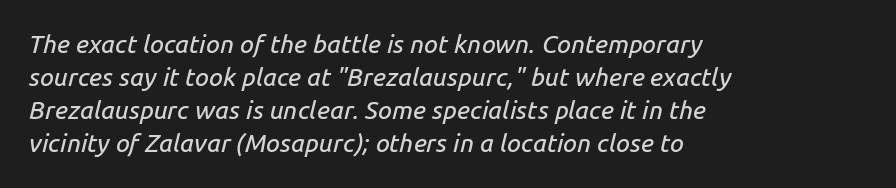
Q: Is the text italic (slanted)? A: Yes, it leans right by about 14 degrees.
Q: Is the text underlined? A: No.
Q: How is the paragraph aligned? A: Left-aligned.
Q: Is the spacing between letters normal or unusually wide? A: Normal.
Q: Is the spacing between lines tight, normal or loose? A: Normal.
